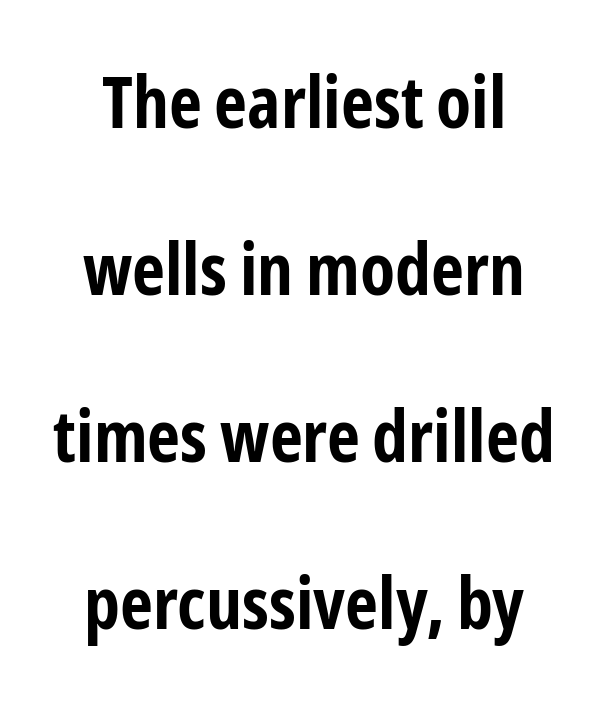
Q: Is the text bold? A: Yes.
Q: Is the text italic (slanted)? A: No, it is upright.
Q: Is the typeface a serif or a sans-serif typeface? A: Sans-serif.
Q: Is the text underlined? A: No.
Q: Is the spacing between letters normal or unusually wide? A: Normal.
Q: Is the spacing between lines tight, normal or loose? A: Loose.
Q: Width (condensed, normal, or wide)? A: Condensed.
Q: Stroke contrast? A: Low.
Q: x-height? A: Medium.
Q: Monospaced? A: No.
